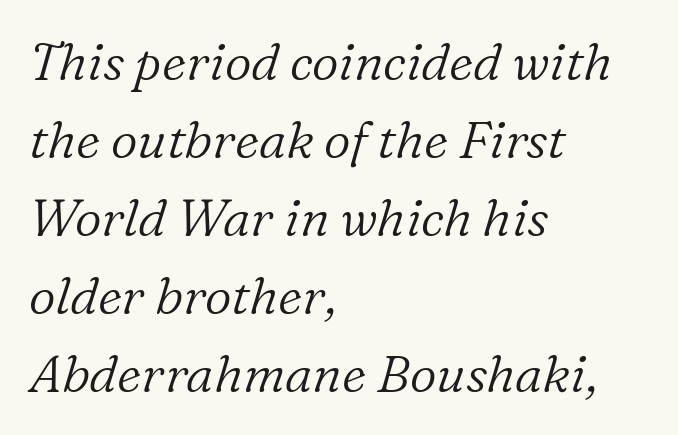
{"serif": "yes", "italic": "yes", "lean": "right", "slant_degrees": 16, "bold": "no", "weight": "light", "width": "normal", "stroke_contrast": "low", "x_height": "medium", "monospaced": "no", "underline": "no", "align": "left", "line_spacing": "normal", "line_spacing_ratio": 1.5, "letter_spacing": "normal", "letter_spacing_em": 0.0, "glyph_px": 52}
